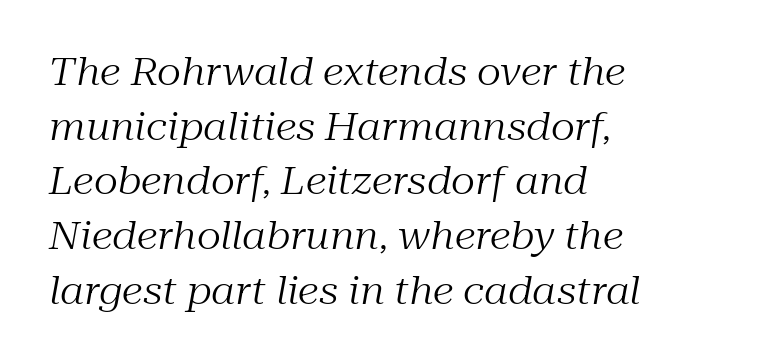
Q: Is the text bold? A: No.
Q: Is the text italic (slanted)? A: Yes, it leans right by about 10 degrees.
Q: Is the typeface a serif or a sans-serif typeface? A: Serif.
Q: Is the text underlined? A: No.
Q: How is the paragraph aligned? A: Left-aligned.
Q: Is the spacing between letters normal or unusually wide? A: Normal.
Q: Is the spacing between lines tight, normal or loose? A: Normal.
Q: Width (condensed, normal, or wide)? A: Normal.
Q: Stroke contrast? A: Medium.
Q: x-height? A: Medium.
Q: Monospaced? A: No.
